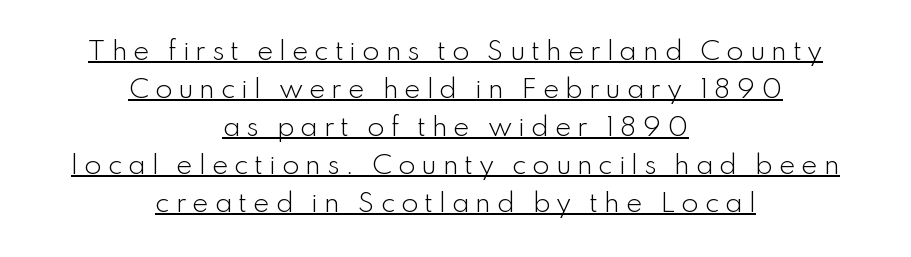
{"italic": "no", "bold": "no", "underline": "yes", "align": "center", "line_spacing": "normal", "line_spacing_ratio": 1.52, "letter_spacing": "wide", "letter_spacing_em": 0.23, "glyph_px": 25}
